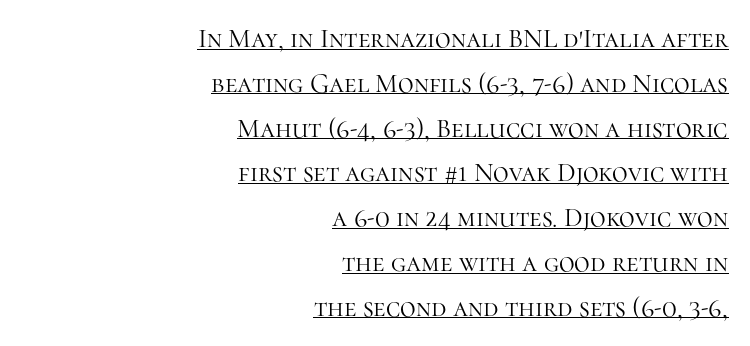
Visually the block forms a straight wall on the right and a jagged coastline on the left. Successive baselines arrive at the customary interval. Italic? Not at all — the glyphs are vertical. Caption: standard tracking, unaltered. Underline: present.
